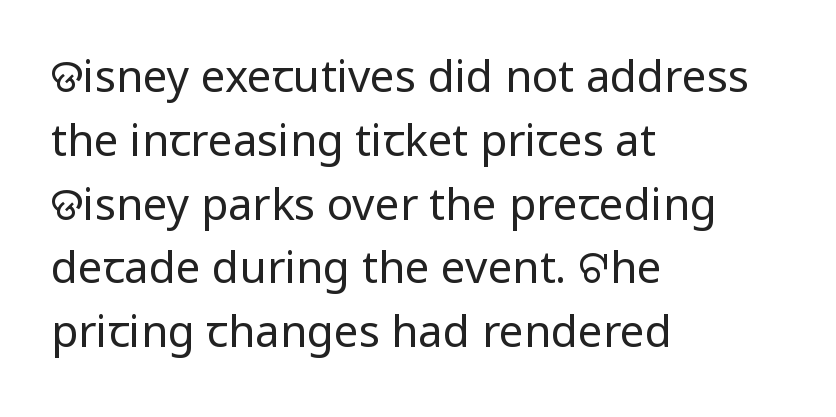
The image shows 44 px regular-weight sans-serif type, upright; set left-aligned, normal line spacing (1.45x), normal letter spacing, not underlined; low stroke contrast and a medium x-height.
